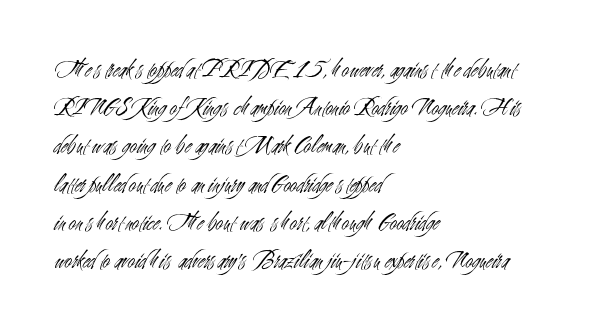
Q: Is the text bold? A: No.
Q: Is the text italic (slanted)? A: Yes.
Q: Is the text underlined? A: No.
Q: How is the paragraph aligned? A: Left-aligned.
Q: Is the spacing between letters normal or unusually wide? A: Normal.
Q: Is the spacing between lines tight, normal or loose? A: Normal.
